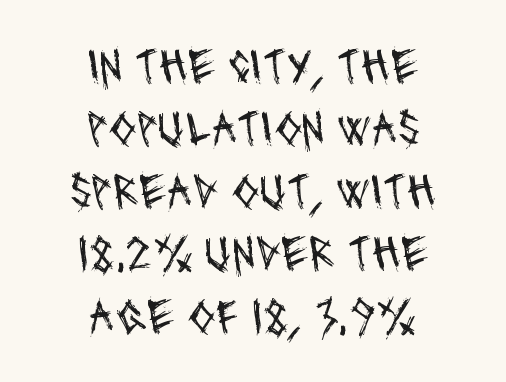
{"serif": "no", "bold": "no", "weight": "regular", "width": "condensed", "stroke_contrast": "medium", "x_height": "large", "monospaced": "no", "underline": "no", "align": "center", "line_spacing": "normal", "line_spacing_ratio": 1.25, "letter_spacing": "normal", "letter_spacing_em": 0.0, "glyph_px": 50}
